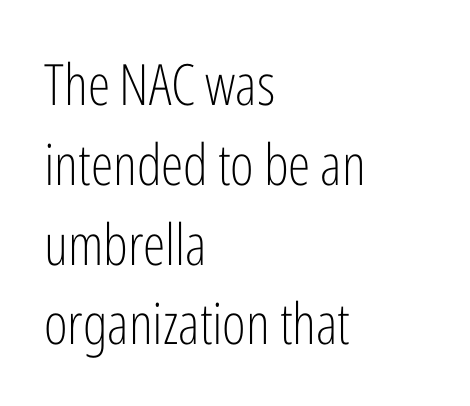
Plain, unruled lines of type. Check where the strokes stop: nothing finishes them off — pure sans. This sample is left-justified, so line endings fall wherever the words run out. When letters stand straight like this, we call the style roman or upright. Regarding leading, the lines here are spaced in the standard way.
